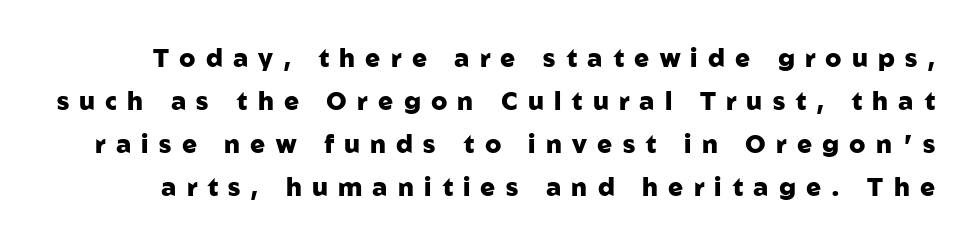
Its strokes are broad and dark, the hallmark of bold type. The letters are spread apart with noticeably loose tracking. The font's upright variant was chosen for this text. Type without underlining.
